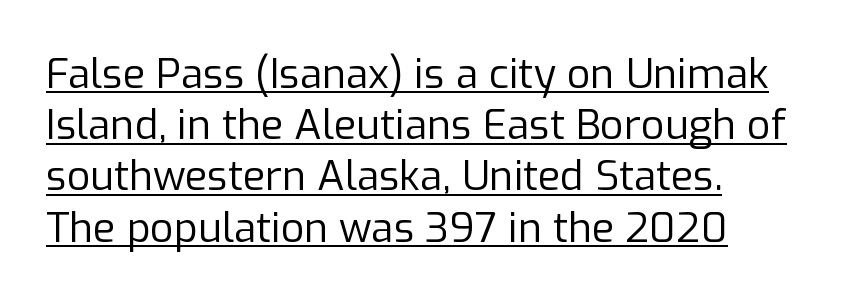
{"serif": "no", "italic": "no", "bold": "no", "weight": "regular", "width": "normal", "stroke_contrast": "low", "x_height": "medium", "monospaced": "no", "underline": "yes", "align": "left", "line_spacing": "normal", "line_spacing_ratio": 1.25, "letter_spacing": "normal", "letter_spacing_em": 0.0, "glyph_px": 41}
